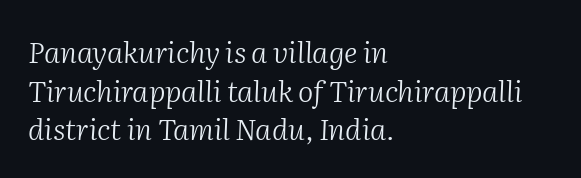
The image shows 29 px light serif type, italic (leaning right); set left-aligned, normal line spacing (1.33x), normal letter spacing, not underlined; medium stroke contrast and a medium x-height.
